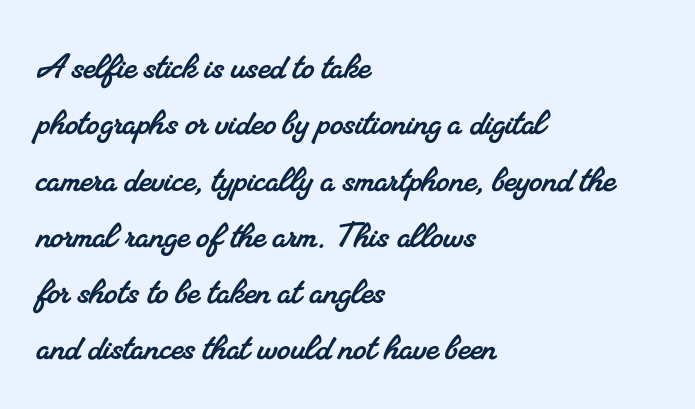
The image shows 42 px serif type; set left-aligned, normal line spacing (1.34x), normal letter spacing, not underlined; medium stroke contrast and a small x-height.
